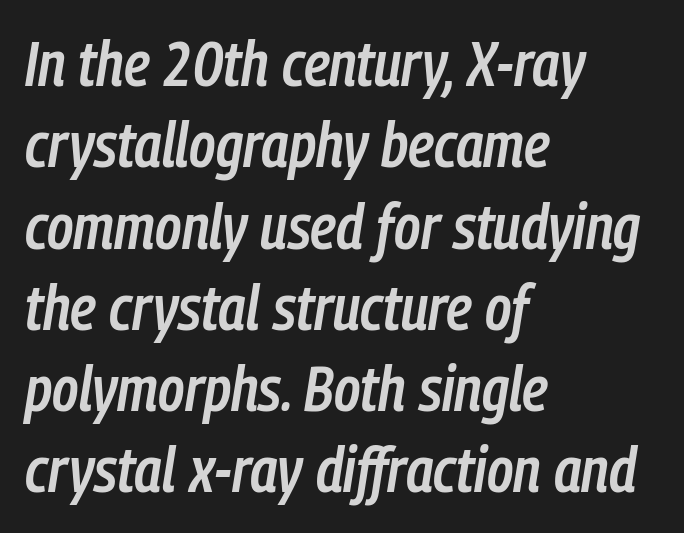
Tracking here is standard; glyphs follow each other at the usual distance. Each row of text sits above clean, open space. A classic flush-left, rag-right setting is used for this passage. On the weight axis this lands at semibold, roughly 600.
